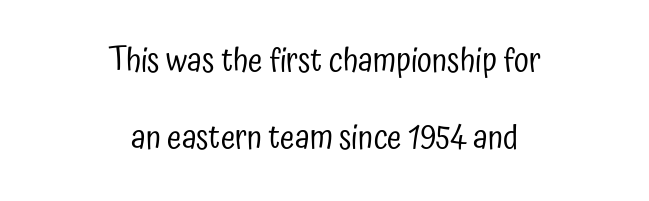
Q: Is the text bold? A: No.
Q: Is the text italic (slanted)? A: No, it is upright.
Q: Is the typeface a serif or a sans-serif typeface? A: Sans-serif.
Q: Is the text underlined? A: No.
Q: How is the paragraph aligned? A: Centered.
Q: Is the spacing between letters normal or unusually wide? A: Normal.
Q: Is the spacing between lines tight, normal or loose? A: Loose.
Q: Width (condensed, normal, or wide)? A: Condensed.
Q: Stroke contrast? A: Low.
Q: x-height? A: Medium.
Q: Monospaced? A: No.
